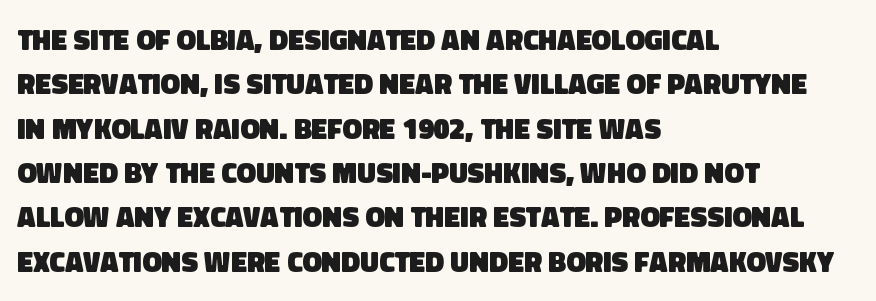
{"serif": "no", "bold": "yes", "weight": "heavy", "width": "normal", "stroke_contrast": "low", "x_height": "large", "monospaced": "no", "underline": "no", "align": "left", "line_spacing": "normal", "line_spacing_ratio": 1.53, "letter_spacing": "normal", "letter_spacing_em": 0.0, "glyph_px": 29}
